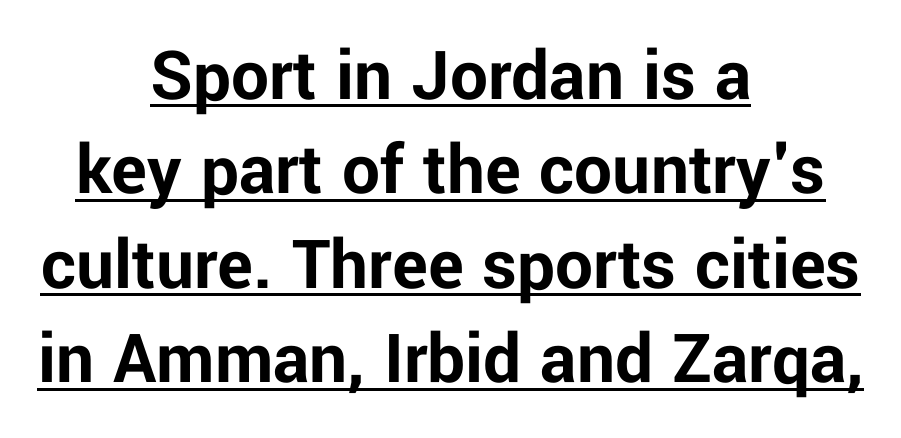
Designer's note — italics off, roman on. Letter spacing: default. The face used here has the dense, thick strokes of a bold. The letters advance in unequal steps, a hallmark of proportional type. To sum up the face: it is a sans, with no serifs. Regular leading.
